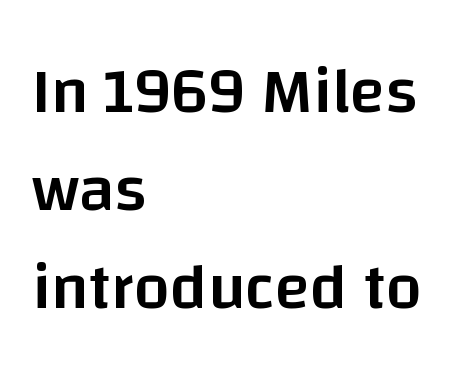
{"serif": "no", "italic": "no", "bold": "semi", "weight": "semibold", "width": "normal", "stroke_contrast": "low", "x_height": "large", "monospaced": "no", "underline": "no", "align": "left", "line_spacing": "normal", "line_spacing_ratio": 1.51, "letter_spacing": "normal", "letter_spacing_em": 0.0, "glyph_px": 65}
